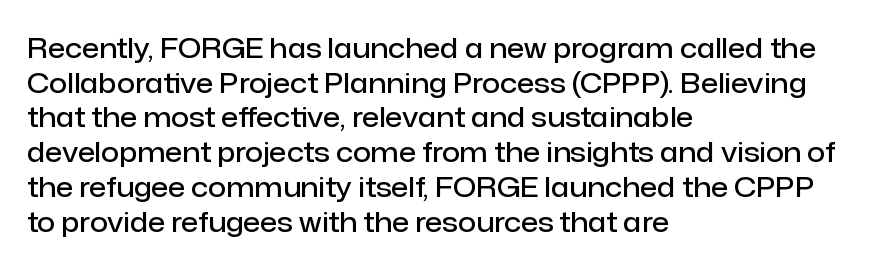
{"serif": "no", "italic": "no", "bold": "semi", "weight": "semibold", "width": "normal", "stroke_contrast": "low", "x_height": "medium", "monospaced": "no", "underline": "no", "align": "left", "line_spacing_ratio": 1.24, "letter_spacing": "normal", "letter_spacing_em": 0.0, "glyph_px": 28}
